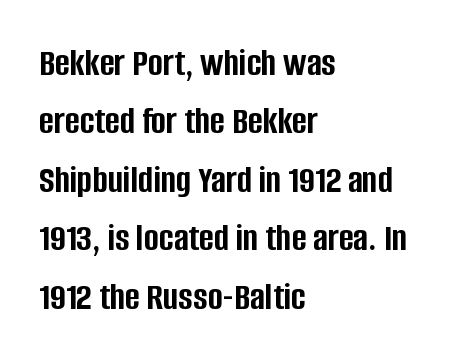
Leading: standard. Spacing verdict: proportional, widths tailored to each character. Does the type have serifs? No, each stem ends abruptly. Casual observation: everything's shoved over to the left. Rule under the text: the space is simply empty.
